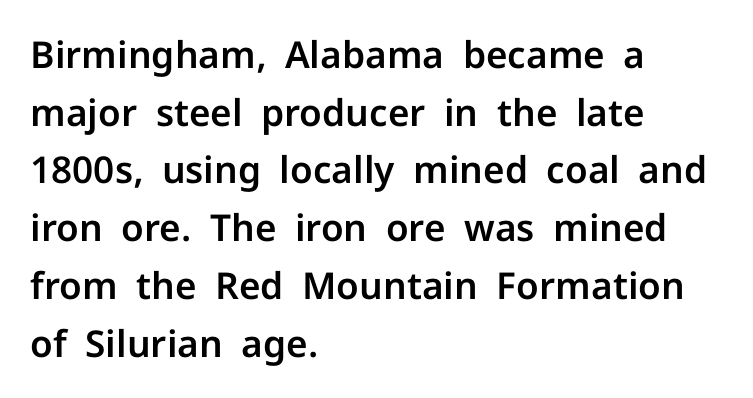
{"serif": "no", "italic": "no", "width": "normal", "stroke_contrast": "low", "x_height": "medium", "monospaced": "no", "underline": "no", "align": "left", "line_spacing": "normal", "line_spacing_ratio": 1.56, "letter_spacing": "normal", "letter_spacing_em": 0.0, "glyph_px": 37}
